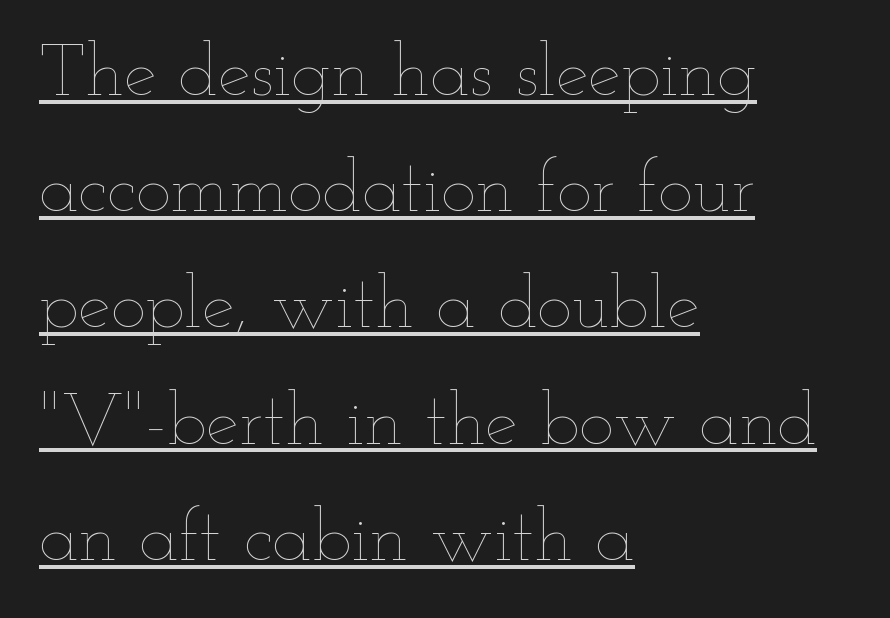
Q: Is the text bold? A: No.
Q: Is the text italic (slanted)? A: No, it is upright.
Q: Is the text underlined? A: Yes.
Q: How is the paragraph aligned? A: Left-aligned.
Q: Is the spacing between letters normal or unusually wide? A: Normal.
Q: Is the spacing between lines tight, normal or loose? A: Normal.
Q: Width (condensed, normal, or wide)? A: Wide.
Q: Stroke contrast? A: Low.
Q: x-height? A: Small.
Q: Monospaced? A: No.
